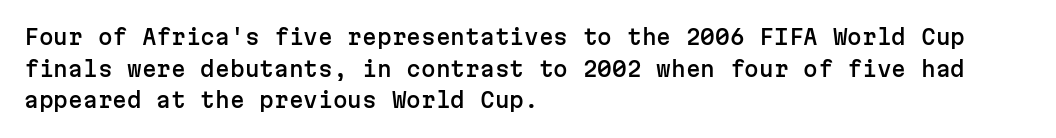
The image shows 21 px text type, upright; set left-aligned, normal line spacing (1.51x), normal letter spacing, not underlined.
